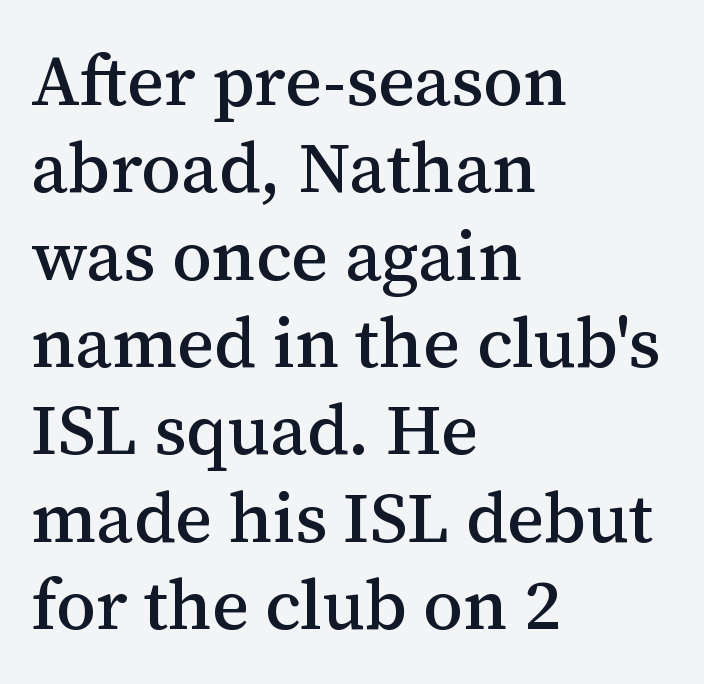
The lines are quadded left. A bare baseline throughout the passage. The passage shown is typeset with a serif family. Every stem runs plumb, perpendicular to the baseline.
